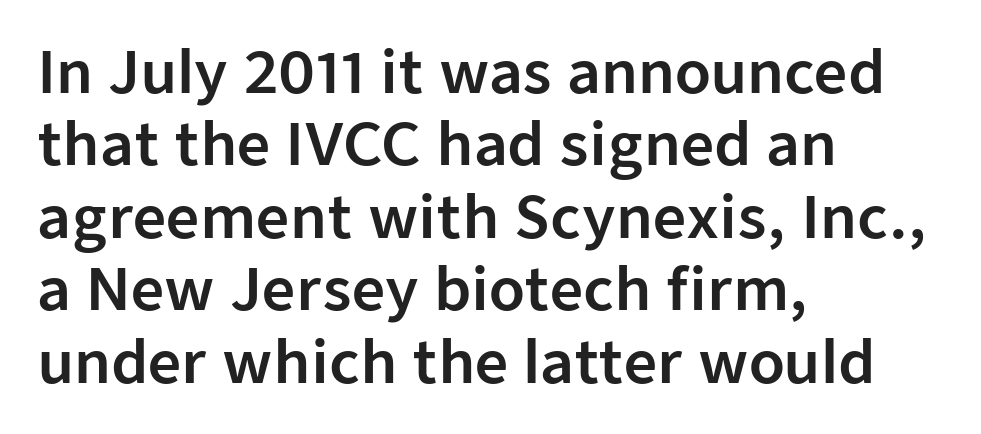
This sample uses an upright cut, with every glyph sitting square on the baseline. The designer left line spacing at the default. A typesetter would label this face a sans. This rendering leaves character spacing at its baseline value. Does the copy run flush right? No — it runs flush left.
